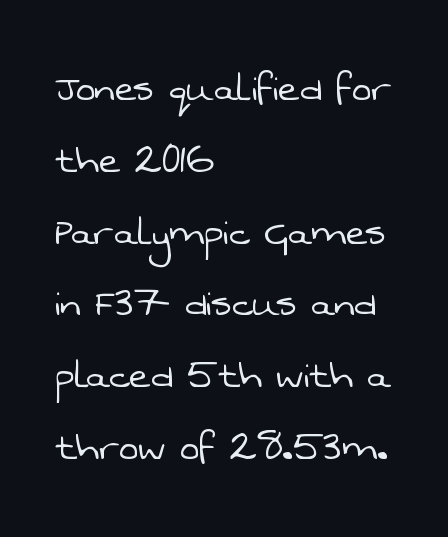
The image shows 46 px light sans-serif type; set left-aligned, normal line spacing (1.56x), normal letter spacing, not underlined; low stroke contrast and a medium x-height.
